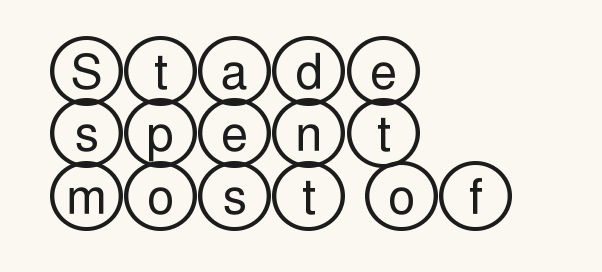
Q: Is the text italic (slanted)? A: No, it is upright.
Q: Is the text underlined? A: No.
Q: How is the paragraph aligned? A: Left-aligned.
Q: Is the spacing between letters normal or unusually wide? A: Normal.
Q: Is the spacing between lines tight, normal or loose? A: Normal.
Q: Width (condensed, normal, or wide)? A: Wide.
Q: x-height? A: Large.
